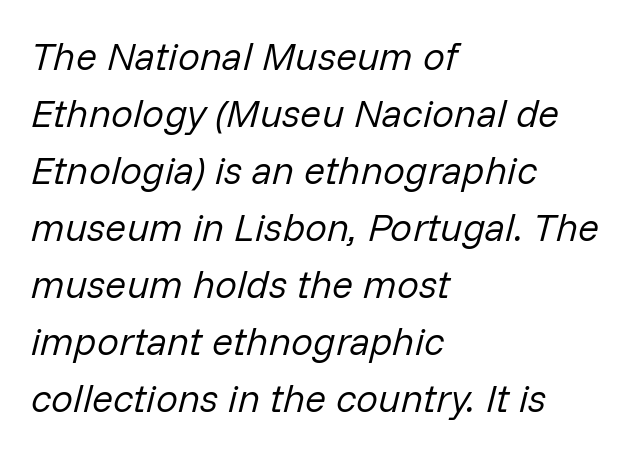
The horizontal fit of the characters is conventional and even. Summary of weight: not heavy and not bold. A typesetter would call this leading conventional body-copy spacing. These lines stack with their left ends in a neat column. The glyphs look as if they've been sheared to an angle. Glance below the letters and you will spot only blank space.
